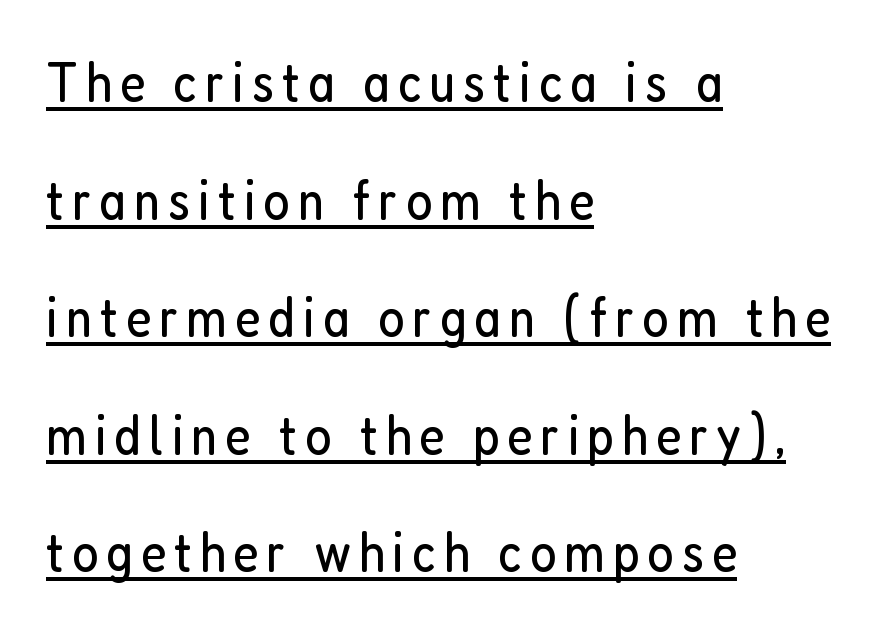
Q: Is the text bold? A: No.
Q: Is the text italic (slanted)? A: No, it is upright.
Q: Is the typeface a serif or a sans-serif typeface? A: Sans-serif.
Q: Is the text underlined? A: Yes.
Q: How is the paragraph aligned? A: Left-aligned.
Q: Is the spacing between lines tight, normal or loose? A: Loose.
Q: Width (condensed, normal, or wide)? A: Condensed.
Q: Stroke contrast? A: Low.
Q: x-height? A: Medium.
Q: Monospaced? A: No.
